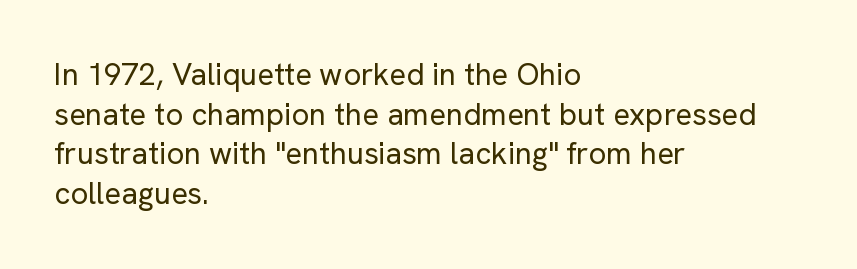
Upright lettering throughout. Compared with a typical body face, this is equally light or lighter still. This sample keeps an unexceptional amount of space between lines. The type family on display is of the sans-serif kind. Notice how the passage keeps a crisp vertical edge on the left only. These lines are rendered in a variable-pitch font.
